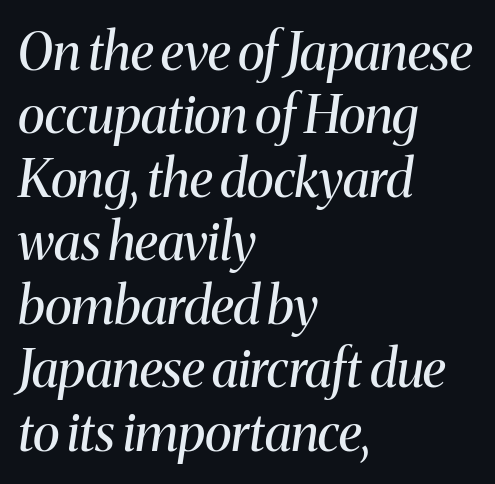
The image shows 52 px regular-weight serif type, italic (leaning right); set left-aligned, line spacing 1.22x, normal letter spacing, not underlined; medium stroke contrast and a medium x-height.
